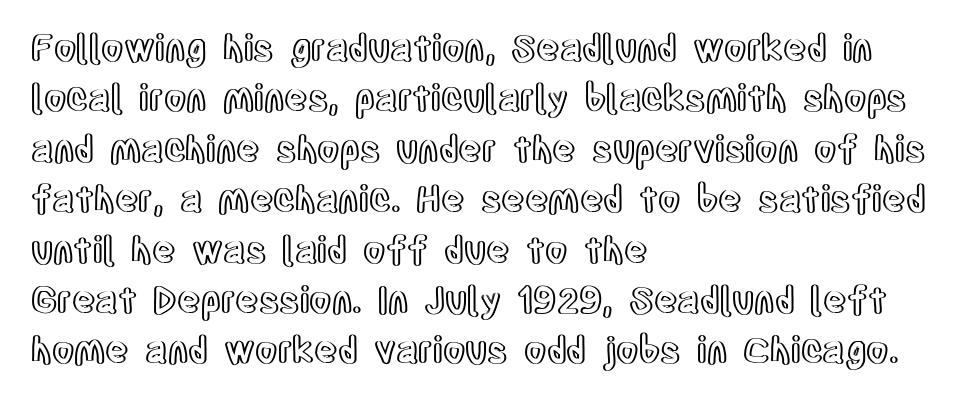
{"italic": "no", "width": "condensed", "x_height": "large", "monospaced": "no", "underline": "no", "align": "left", "line_spacing": "normal", "line_spacing_ratio": 1.4, "letter_spacing": "normal", "letter_spacing_em": 0.0, "glyph_px": 36}
